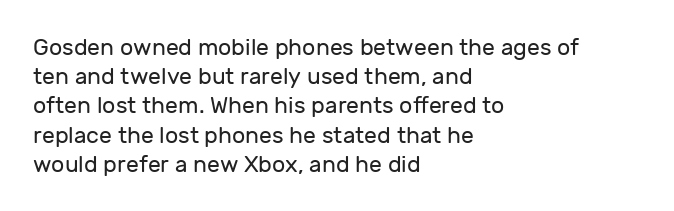
Q: Is the text bold? A: No.
Q: Is the text italic (slanted)? A: No, it is upright.
Q: Is the text underlined? A: No.
Q: How is the paragraph aligned? A: Left-aligned.
Q: Is the spacing between letters normal or unusually wide? A: Normal.
Q: Is the spacing between lines tight, normal or loose? A: Normal.
